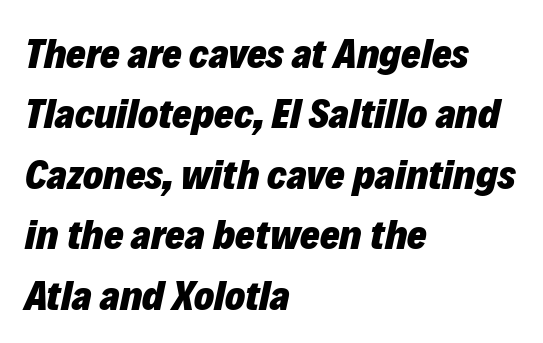
The image shows 42 px heavy type, italic (leaning right); set left-aligned, normal line spacing (1.44x), normal letter spacing, not underlined; low stroke contrast and a medium x-height.
